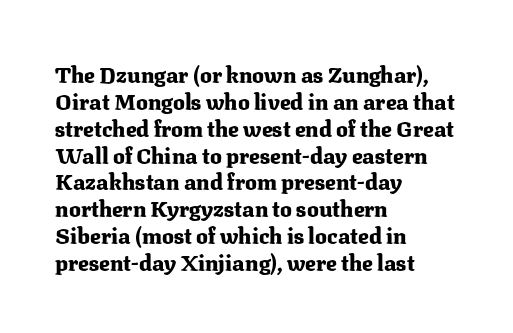
A typesetter would mark this as roman, not italic. What stands out about the letter spacing? Nothing — it is the standard amount. The baseline area is clear. Caption: bold face, heavy strokes.
